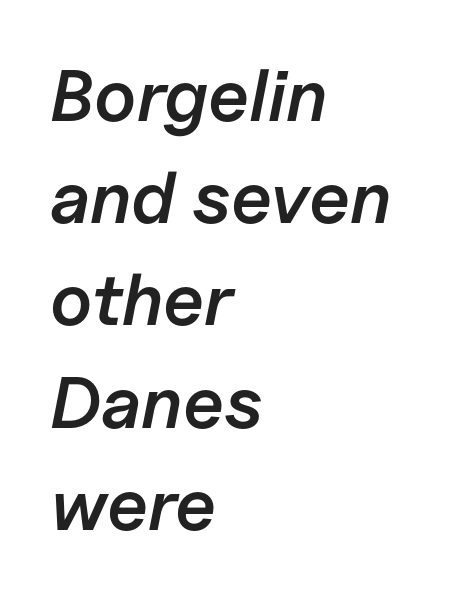
Q: Is the text bold? A: Semi-bold.
Q: Is the text italic (slanted)? A: Yes, it leans right by about 11 degrees.
Q: Is the text underlined? A: No.
Q: How is the paragraph aligned? A: Left-aligned.
Q: Is the spacing between letters normal or unusually wide? A: Normal.
Q: Is the spacing between lines tight, normal or loose? A: Normal.
Q: Width (condensed, normal, or wide)? A: Normal.
Q: Stroke contrast? A: Low.
Q: x-height? A: Medium.
Q: Monospaced? A: No.
